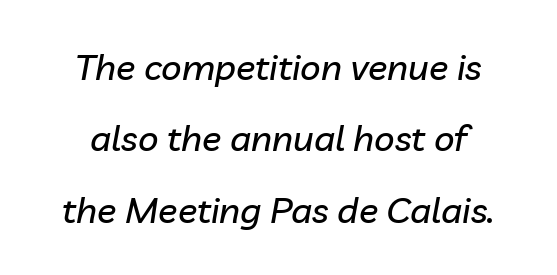
{"italic": "yes", "lean": "right", "slant_degrees": 10, "width": "normal", "stroke_contrast": "low", "x_height": "medium", "monospaced": "no", "underline": "no", "line_spacing": "loose", "line_spacing_ratio": 1.98, "letter_spacing": "normal", "letter_spacing_em": 0.0, "glyph_px": 36}
